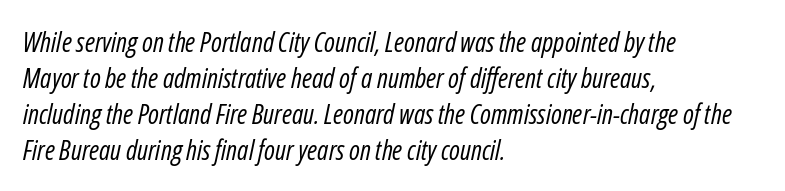
The image shows 27 px text type, italic (leaning right); set left-aligned, normal line spacing (1.33x), normal letter spacing, not underlined.
